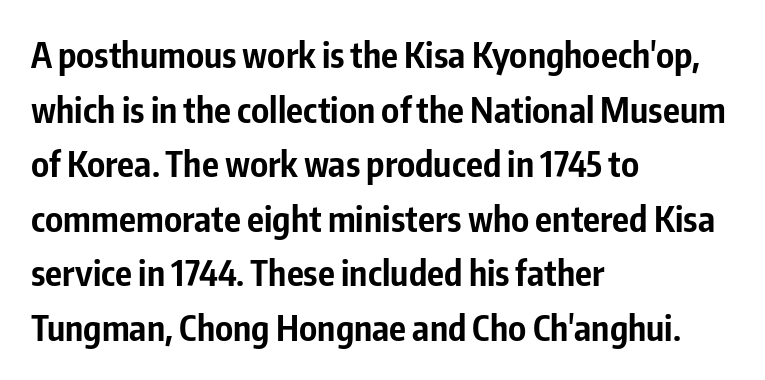
Q: Is the text bold? A: Yes.
Q: Is the text italic (slanted)? A: No, it is upright.
Q: Is the typeface a serif or a sans-serif typeface? A: Sans-serif.
Q: Is the text underlined? A: No.
Q: How is the paragraph aligned? A: Left-aligned.
Q: Is the spacing between letters normal or unusually wide? A: Normal.
Q: Is the spacing between lines tight, normal or loose? A: Normal.
Q: Width (condensed, normal, or wide)? A: Condensed.
Q: Stroke contrast? A: Low.
Q: x-height? A: Medium.
Q: Monospaced? A: No.
